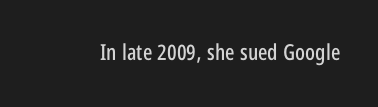
The image shows 22 px text type, upright; set normal letter spacing, not underlined.
